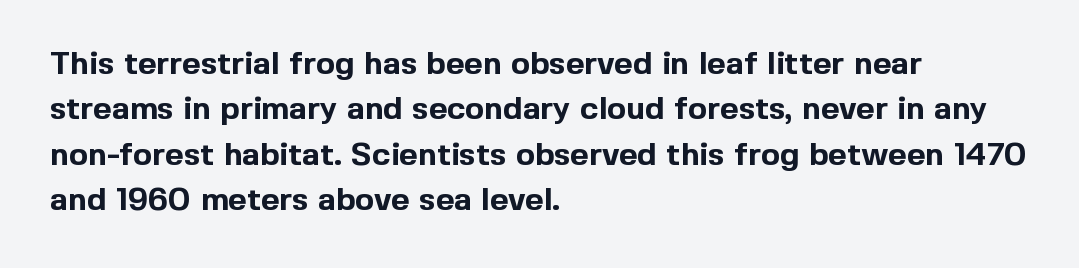
The image shows 32 px bold sans-serif type, upright; set left-aligned, normal line spacing (1.42x), normal letter spacing, not underlined; a medium x-height.
